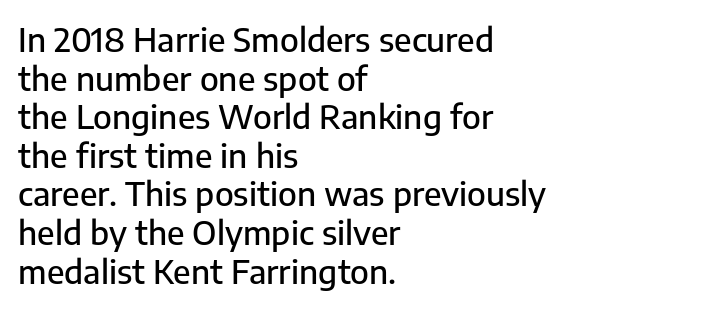
Words float on clear page, feet unadorned. Serifs: no, the terminals of the letterforms are clean. How are the letters spaced? Ordinarily, with no added tracking. In terms of posture, this sample is upright.
